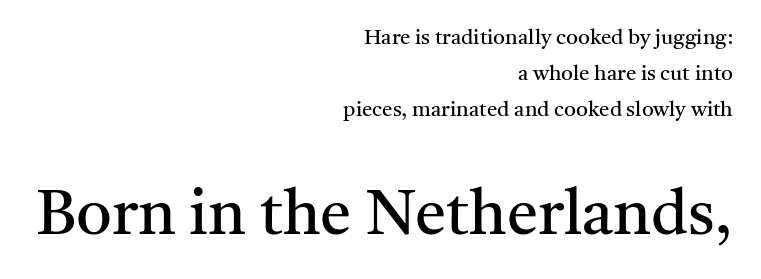
{"serif": "yes", "italic": "no", "bold": "no", "weight": "regular", "width": "normal", "stroke_contrast": "medium", "x_height": "medium", "monospaced": "no", "underline": "no", "align": "right", "line_spacing_ratio": 1.71, "letter_spacing": "normal", "letter_spacing_em": 0.0, "larger_block": "second", "size_ratio": 3.0, "glyph_px": 63}
